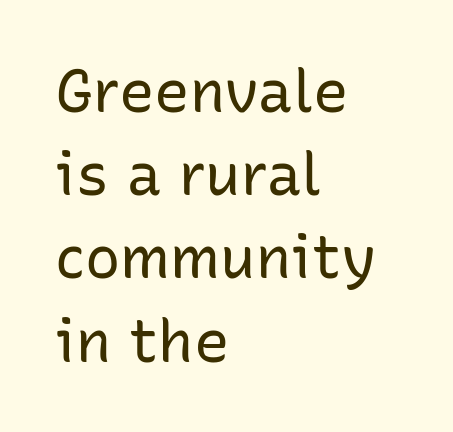
Q: Is the text bold? A: No.
Q: Is the text italic (slanted)? A: No, it is upright.
Q: Is the typeface a serif or a sans-serif typeface? A: Sans-serif.
Q: Is the text underlined? A: No.
Q: How is the paragraph aligned? A: Left-aligned.
Q: Is the spacing between letters normal or unusually wide? A: Normal.
Q: Is the spacing between lines tight, normal or loose? A: Normal.
Q: Width (condensed, normal, or wide)? A: Normal.
Q: Stroke contrast? A: Low.
Q: x-height? A: Medium.
Q: Monospaced? A: No.
